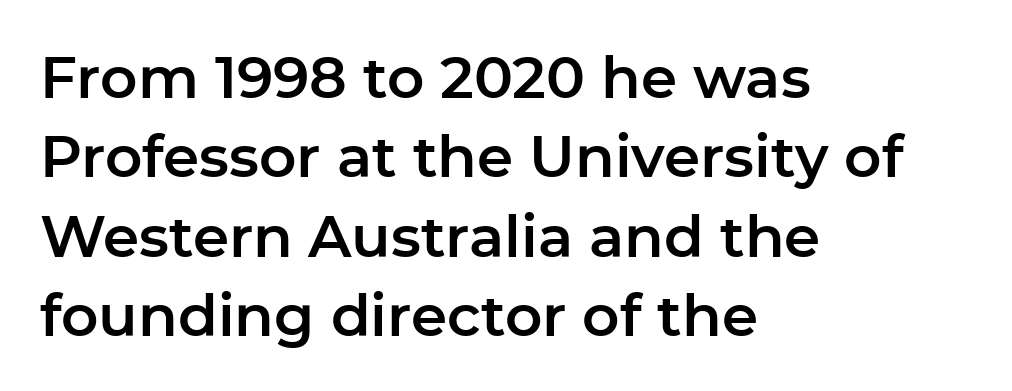
The image shows 58 px sans-serif type, upright; set left-aligned, normal line spacing (1.37x), normal letter spacing, not underlined; low stroke contrast and a medium x-height.
